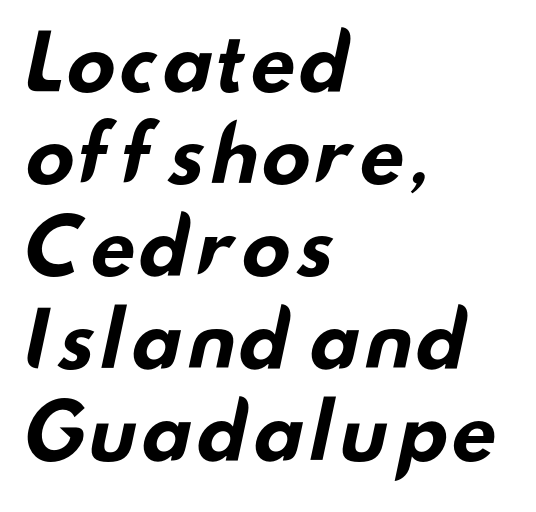
A typesetter would call this zero additional tracking. Serifs: no, the terminals of the letterforms are clean. The space beneath each line is pristine and unruled. Caption: bold face, heavy strokes. Proportional: the letters do not fall into vertical columns.
